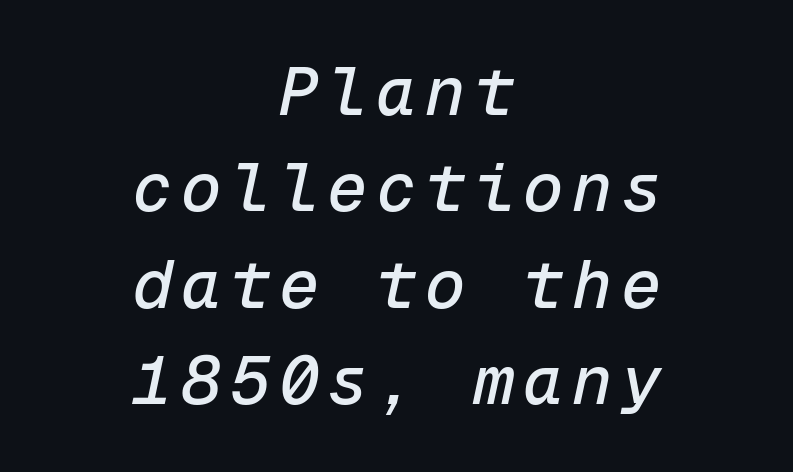
{"italic": "yes", "lean": "right", "slant_degrees": 12, "width": "normal", "stroke_contrast": "low", "x_height": "medium", "monospaced": "yes", "underline": "no", "align": "center", "line_spacing": "normal", "line_spacing_ratio": 1.44, "glyph_px": 67}
